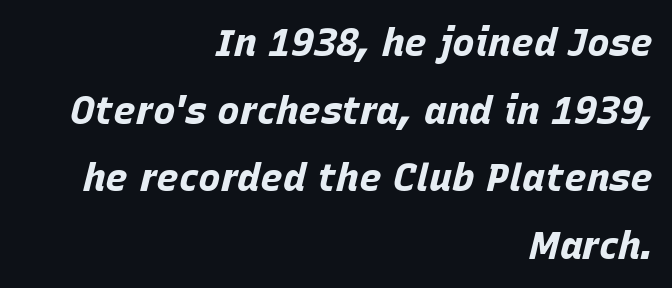
The image shows 38 px bold type, italic (leaning right); set right-aligned, line spacing 1.78x, normal letter spacing, not underlined; low stroke contrast and a large x-height.
